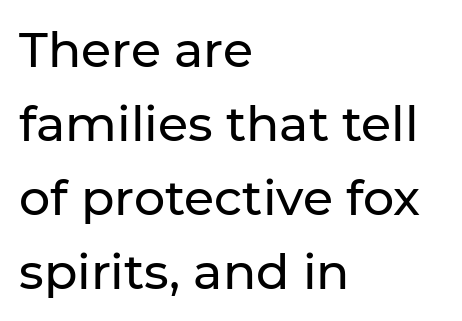
The image shows 49 px sans-serif type, upright; set left-aligned, normal line spacing (1.51x), normal letter spacing, not underlined; low stroke contrast and a medium x-height.
